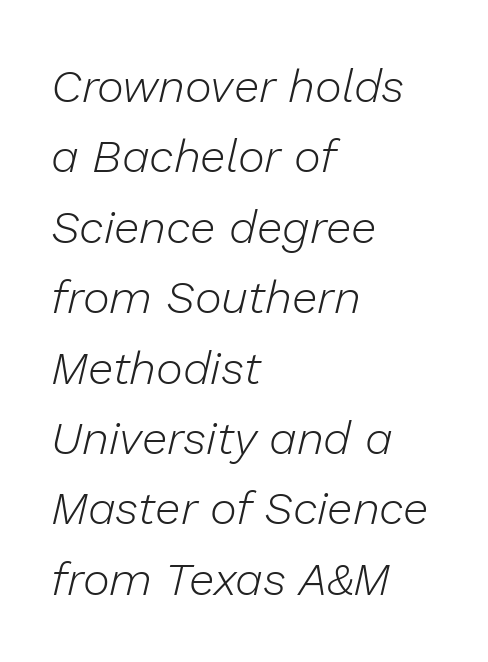
Q: Is the text bold? A: No.
Q: Is the text italic (slanted)? A: Yes, it leans right by about 13 degrees.
Q: Is the text underlined? A: No.
Q: How is the paragraph aligned? A: Left-aligned.
Q: Is the spacing between letters normal or unusually wide? A: Normal.
Q: Is the spacing between lines tight, normal or loose? A: Normal.
Q: Width (condensed, normal, or wide)? A: Normal.
Q: Stroke contrast? A: Low.
Q: x-height? A: Medium.
Q: Monospaced? A: No.
